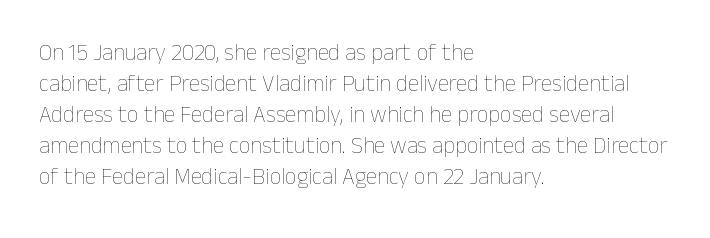
{"italic": "no", "bold": "no", "underline": "no", "align": "left", "line_spacing": "normal", "line_spacing_ratio": 1.35, "letter_spacing": "normal", "letter_spacing_em": 0.0, "glyph_px": 23}
